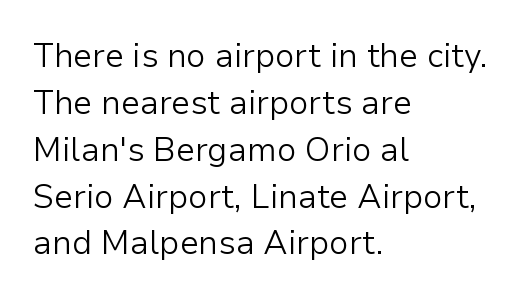
The image shows 33 px light sans-serif type, upright; set left-aligned, normal line spacing (1.42x), normal letter spacing, not underlined; low stroke contrast and a medium x-height.
